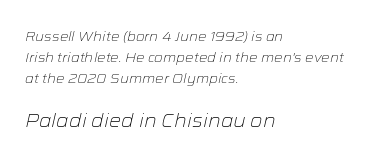
Q: Is the text bold? A: No.
Q: Is the text italic (slanted)? A: Yes, it leans right by about 12 degrees.
Q: Is the text underlined? A: No.
Q: How is the paragraph aligned? A: Left-aligned.
Q: Is the spacing between letters normal or unusually wide? A: Normal.
Q: Is the spacing between lines tight, normal or loose? A: Normal.
Q: Which block of text is set in a larger size, the first (top) or the second (bottom)? A: The second (bottom) one.
